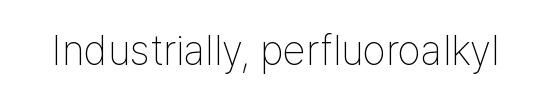
Italic: no, the glyphs are upright roman. Any mark beneath the type? The region is blank. Words appear dense and cohesive because spacing is normal. To sum up the face: it is a sans, with no serifs. This sample has the flowing, uneven cadence of proportional lettering. Is the type heavy? It reads as light-to-regular instead.
